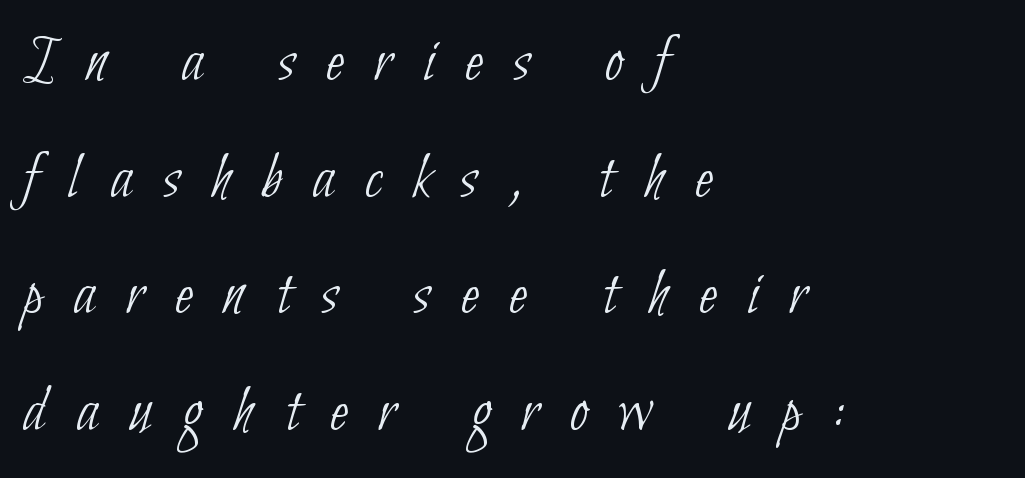
Q: Is the text bold? A: No.
Q: Is the typeface a serif or a sans-serif typeface? A: Sans-serif.
Q: Is the text underlined? A: No.
Q: How is the paragraph aligned? A: Left-aligned.
Q: Is the spacing between letters normal or unusually wide? A: Unusually wide.
Q: Width (condensed, normal, or wide)? A: Condensed.
Q: Stroke contrast? A: Low.
Q: x-height? A: Small.
Q: Monospaced? A: No.
